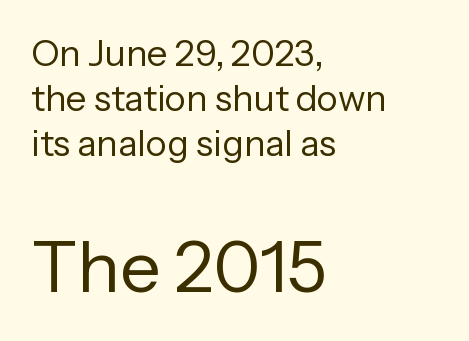
Quick note: not italic, upright. The characters are drawn with everyday or finer stroke widths. Nobody touched the tracking dial on this one. Does the type have serifs? No, each stem ends abruptly. The line-height multiplier appears to be the usual default. Varying glyph widths throughout — classic text-font behaviour.
